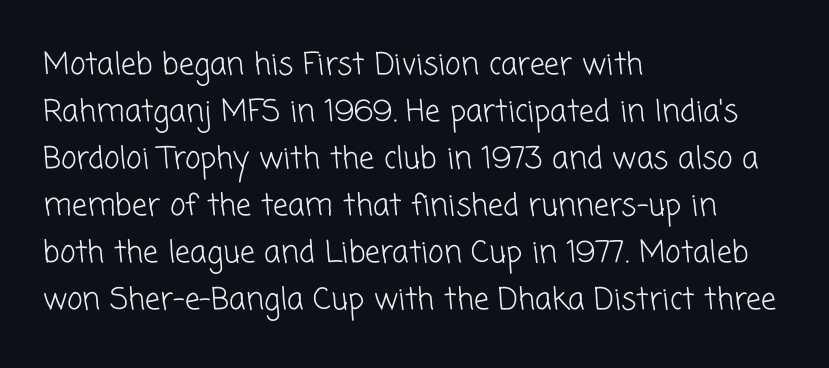
This is not heavy type; no bold has been used. Is this a fixed-width face? No — the glyphs have proportional, varying widths. What kind of face is this? One without serifs — a sans. These lines are set flush left with a ragged right edge. This sample uses plain, unmodified letter spacing.
